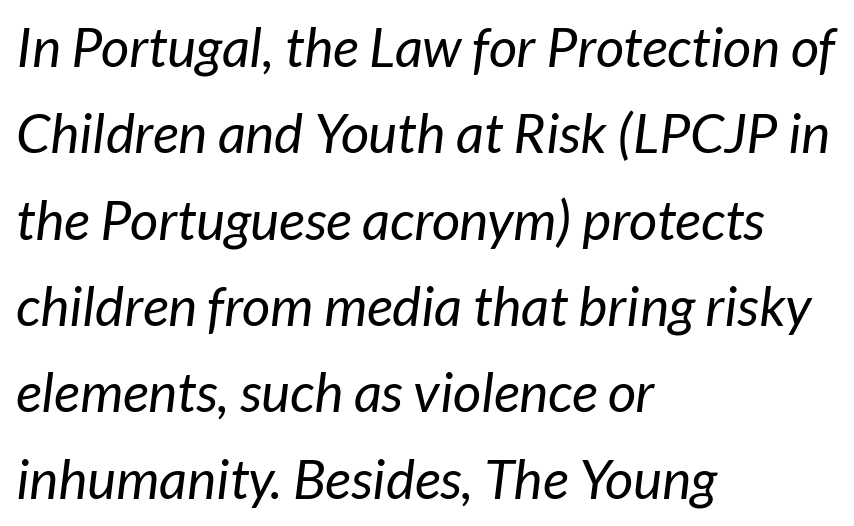
The image shows 55 px regular-weight sans-serif type; set left-aligned, normal line spacing (1.57x), normal letter spacing, not underlined; low stroke contrast and a medium x-height.
